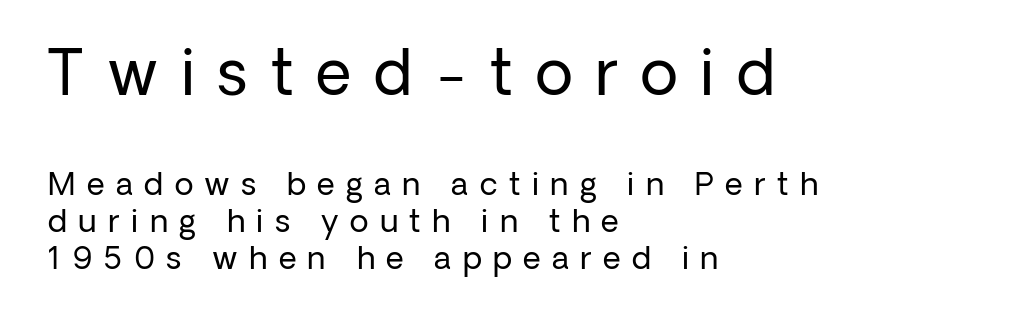
The image shows 62 px regular-weight sans-serif type, upright; set left-aligned, line spacing 1.19x, unusually wide letter spacing (+0.37 em), not underlined; the first (top) block is 2.0x larger; low stroke contrast and a medium x-height.
